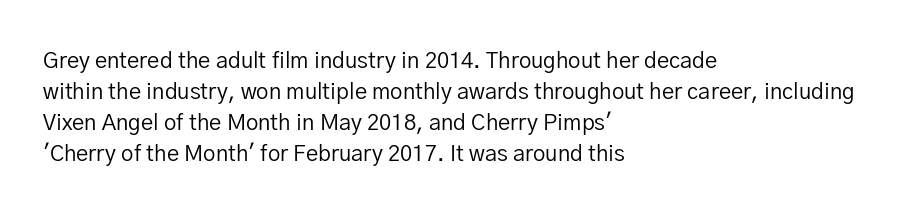
{"italic": "no", "bold": "no", "underline": "no", "align": "left", "line_spacing": "normal", "line_spacing_ratio": 1.41, "letter_spacing": "normal", "letter_spacing_em": 0.0, "glyph_px": 22}
